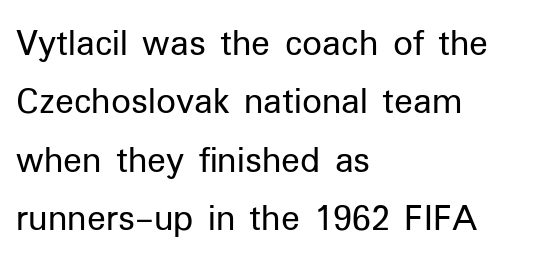
Q: Is the text bold? A: No.
Q: Is the text italic (slanted)? A: No, it is upright.
Q: Is the typeface a serif or a sans-serif typeface? A: Sans-serif.
Q: Is the text underlined? A: No.
Q: How is the paragraph aligned? A: Left-aligned.
Q: Is the spacing between letters normal or unusually wide? A: Normal.
Q: Is the spacing between lines tight, normal or loose? A: Normal.
Q: Width (condensed, normal, or wide)? A: Normal.
Q: Stroke contrast? A: Low.
Q: x-height? A: Medium.
Q: Monospaced? A: No.
